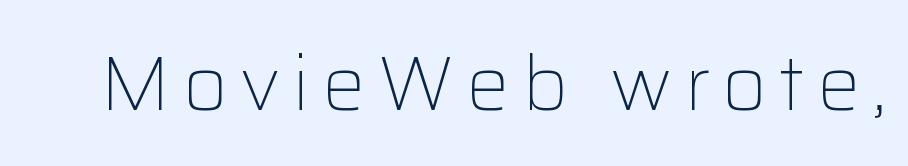
{"serif": "no", "italic": "no", "bold": "no", "weight": "light", "width": "normal", "stroke_contrast": "low", "x_height": "medium", "monospaced": "no", "underline": "no", "glyph_px": 77}
